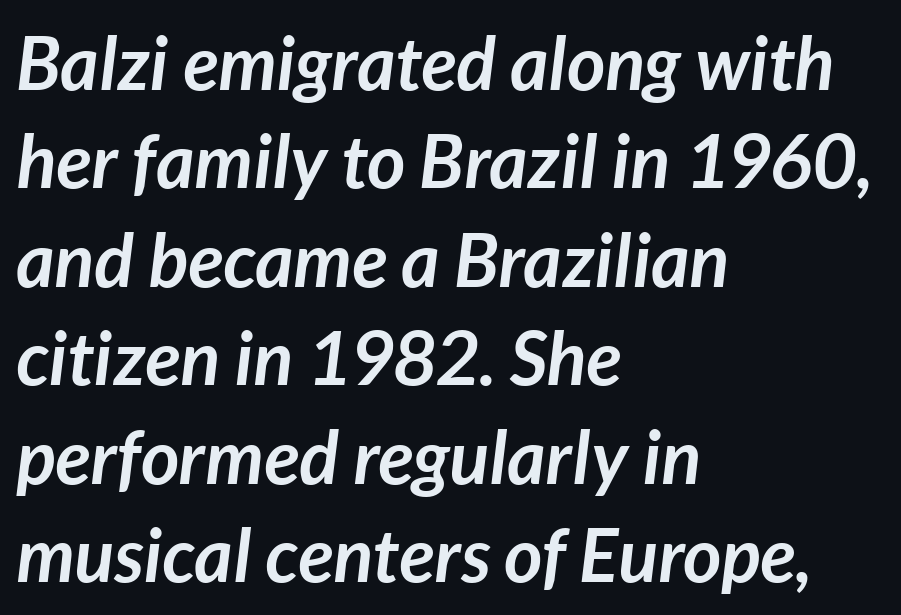
The block of text has a typical density, with ordinary space between rows. The characters look thick and weighty, a clear bold. A typesetter would call this proportional, since set widths differ per character. Casual observation: everything's shoved over to the left. In terms of letterspacing, this is plain default setting.
